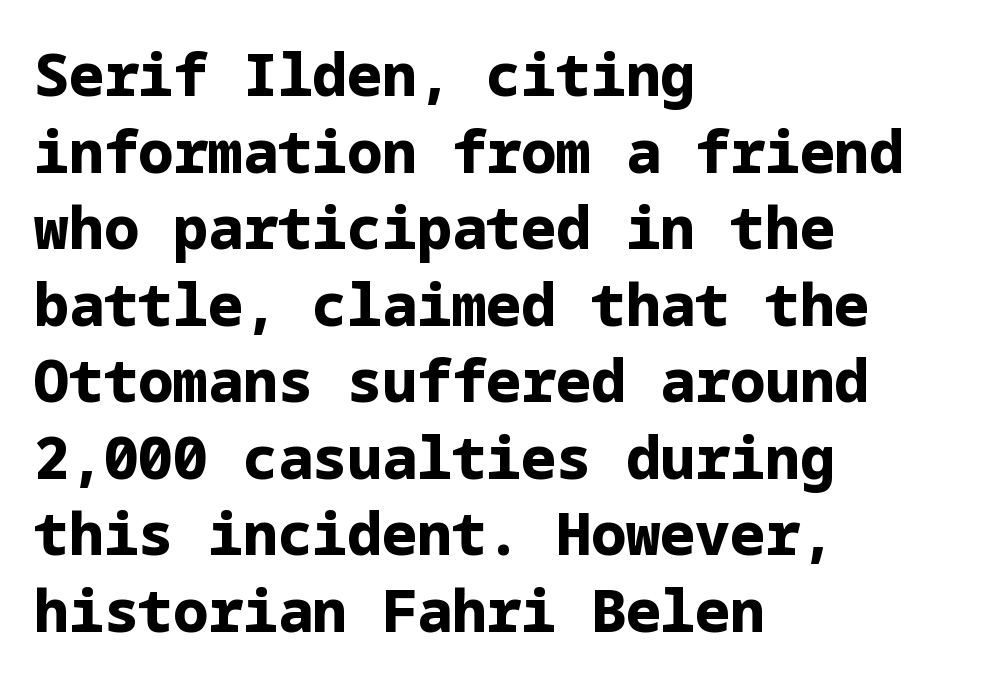
No word sits above an underline. You'd pick this weight for a headline — it's a proper bold. If you drew a ruler down the left edge, every line would touch it. Look at the tracking — it's just the regular setting, nothing added. Does the type have serifs? No, each stem ends abruptly. The vertical gap from one line to the next is medium.
